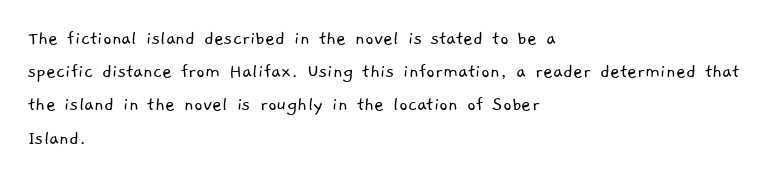
{"bold": "no", "underline": "no", "align": "left", "line_spacing": "normal", "line_spacing_ratio": 1.58, "letter_spacing": "normal", "letter_spacing_em": 0.0, "glyph_px": 21}
